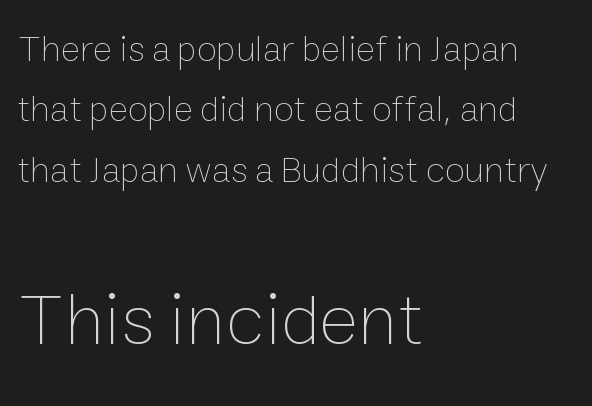
The letters advance in unequal steps, a hallmark of proportional type. Is the type heavy? It reads as light-to-regular instead. A normal amount of white space separates one row of letters from the next. Short note: letters normally spaced. The more generous point size was reserved for the lower chunk.
